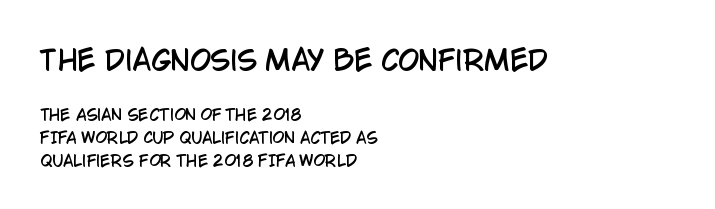
The image shows 27 px text type, upright; set left-aligned, normal line spacing (1.53x), normal letter spacing, not underlined; the first (top) block is 1.8x larger.
